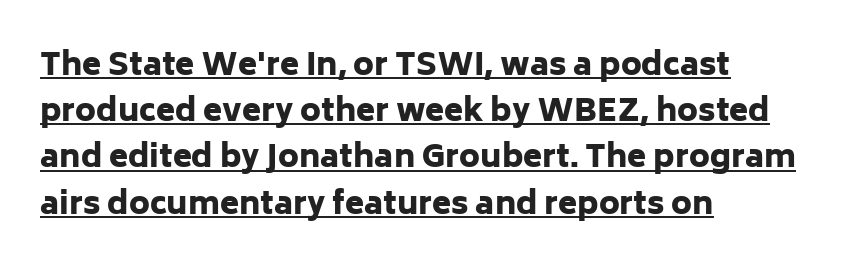
The image shows 31 px heavy sans-serif type, upright; set left-aligned, normal line spacing (1.49x), normal letter spacing, underlined; low stroke contrast and a medium x-height.
